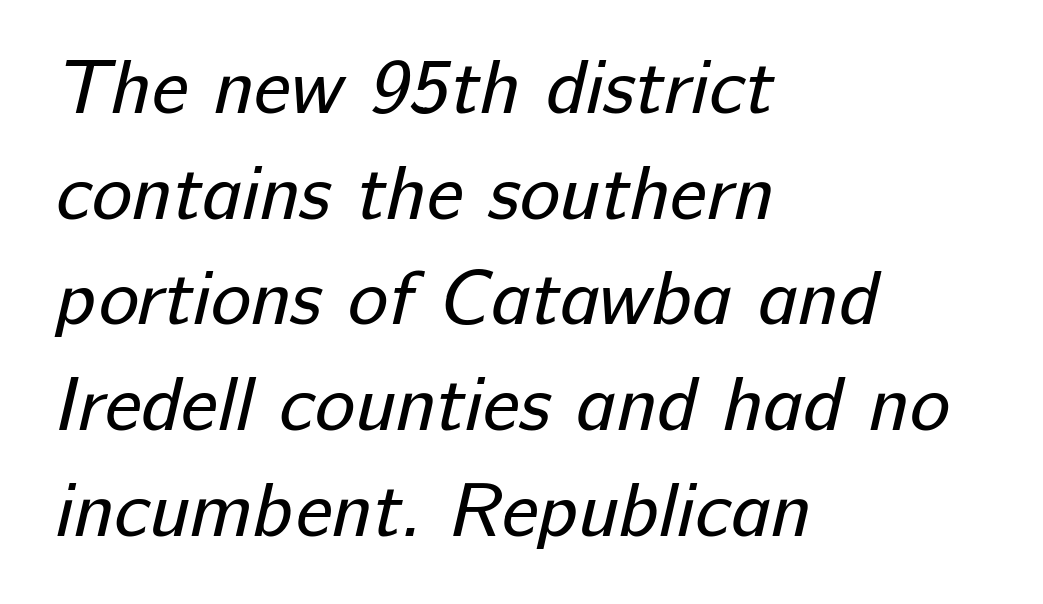
{"serif": "no", "bold": "no", "weight": "regular", "width": "normal", "stroke_contrast": "low", "x_height": "medium", "monospaced": "no", "underline": "no", "align": "left", "line_spacing": "normal", "line_spacing_ratio": 1.39, "letter_spacing": "normal", "letter_spacing_em": 0.0, "glyph_px": 76}
